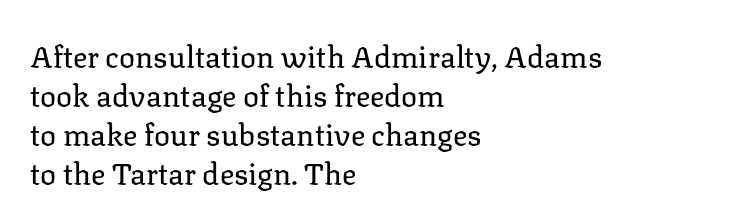
The image shows 30 px regular-weight serif type, upright; set left-aligned, normal line spacing (1.3x), normal letter spacing, not underlined; low stroke contrast and a medium x-height.
